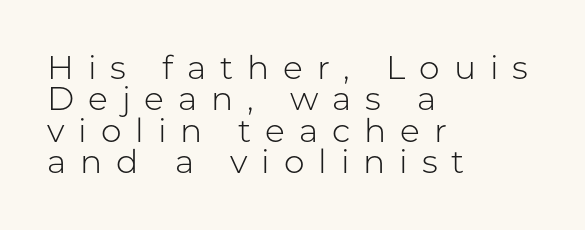
{"serif": "no", "italic": "no", "bold": "no", "weight": "light", "width": "normal", "stroke_contrast": "low", "x_height": "medium", "monospaced": "no", "underline": "no", "align": "left", "line_spacing": "tight", "line_spacing_ratio": 0.95, "letter_spacing": "wide", "letter_spacing_em": 0.42, "glyph_px": 33}
